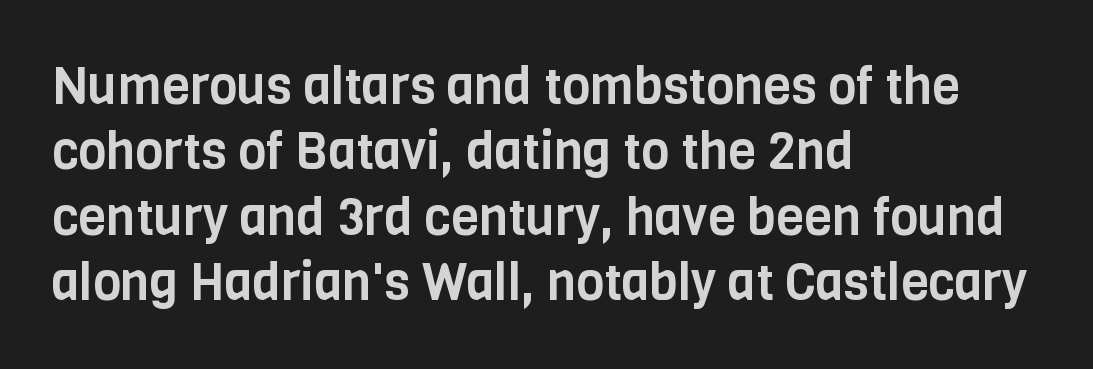
The image shows 51 px condensed sans-serif type, upright; set left-aligned, normal line spacing (1.28x), normal letter spacing, not underlined; low stroke contrast and a large x-height.
